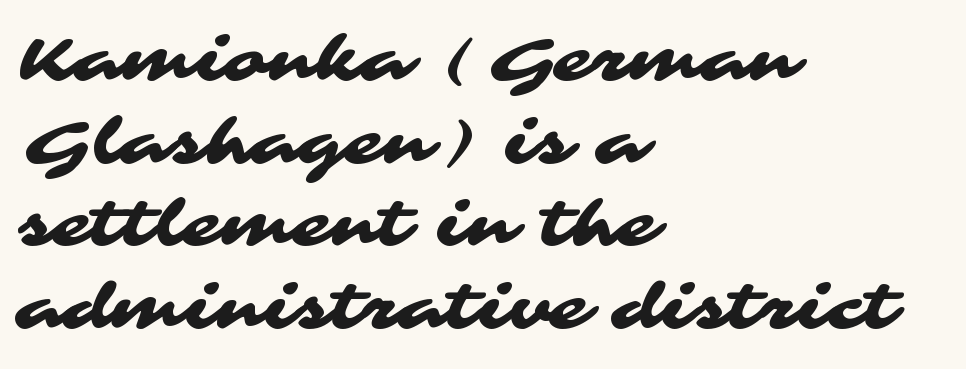
The face used here is a sans, in the tradition of grotesques and geometrics. These lines sit exactly where default settings would place them. Is the block centered? No — it sits flush against the left margin. Is this a fixed-width face? No — the glyphs have proportional, varying widths. Decoration check: the copy has no underline.
